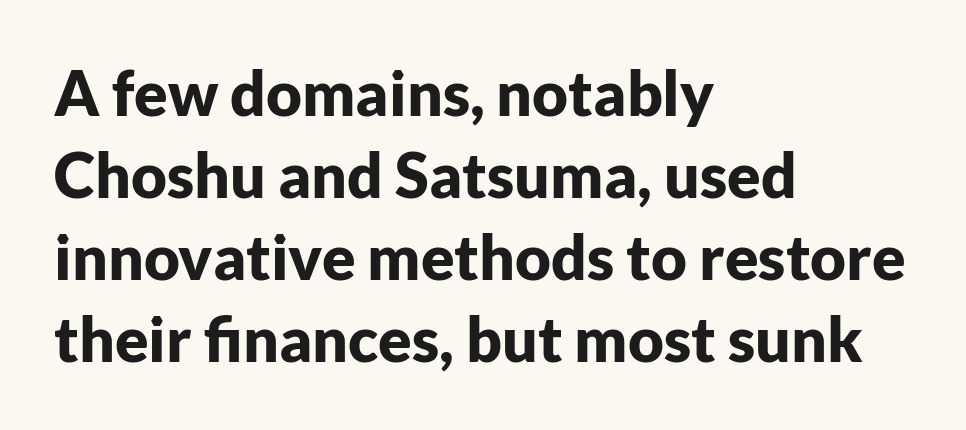
The image shows 62 px bold sans-serif type, upright; set left-aligned, normal line spacing (1.32x), normal letter spacing, not underlined; low stroke contrast and a medium x-height.
